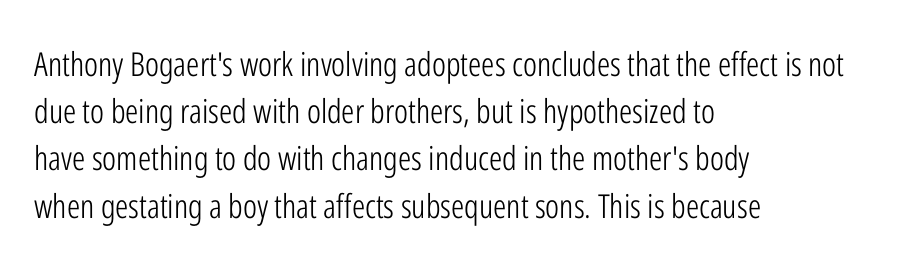
The image shows 33 px light, condensed sans-serif type, upright; set left-aligned, normal line spacing (1.43x), normal letter spacing, not underlined; low stroke contrast and a medium x-height.
